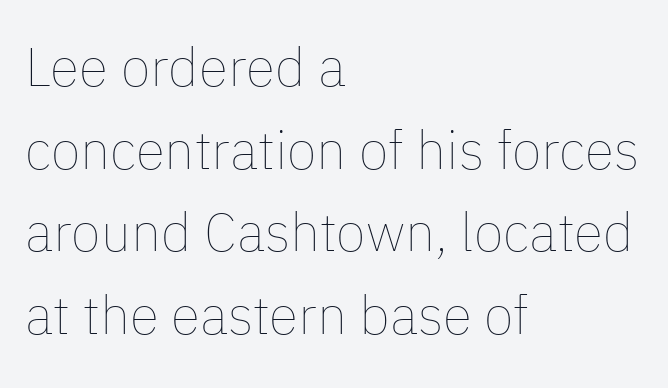
{"italic": "no", "bold": "no", "weight": "thin", "width": "normal", "stroke_contrast": "low", "x_height": "medium", "monospaced": "no", "underline": "no", "align": "left", "line_spacing": "normal", "line_spacing_ratio": 1.53, "letter_spacing": "normal", "letter_spacing_em": 0.0, "glyph_px": 54}
